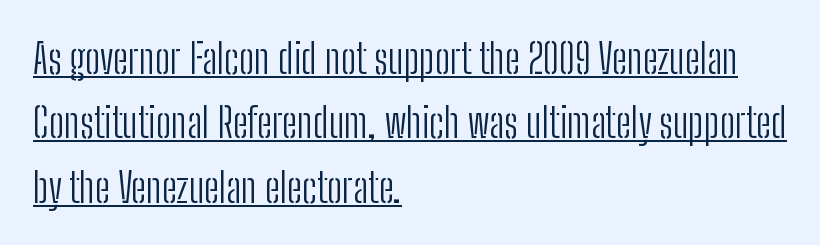
The type is set solid horizontally, with unmodified tracking. Teacher's note: observe the even left margin — that is flush-left alignment. The type sits square on the baseline with zero lean. Each letter keeps its own natural width here, so spacing adapts to shape. Baseline-to-baseline distance is the conventional proportion of letter height.
